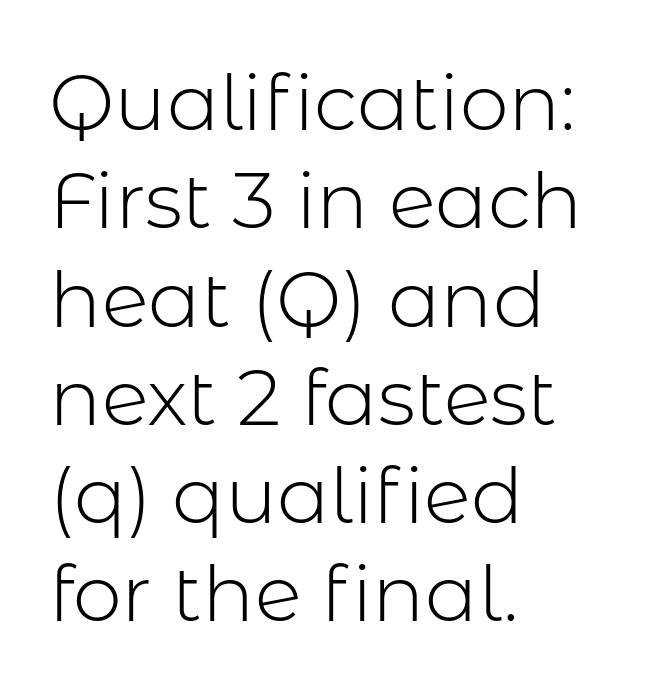
Q: Is the text bold? A: No.
Q: Is the text italic (slanted)? A: No, it is upright.
Q: Is the typeface a serif or a sans-serif typeface? A: Sans-serif.
Q: Is the text underlined? A: No.
Q: How is the paragraph aligned? A: Left-aligned.
Q: Is the spacing between letters normal or unusually wide? A: Normal.
Q: Is the spacing between lines tight, normal or loose? A: Normal.
Q: Width (condensed, normal, or wide)? A: Normal.
Q: Stroke contrast? A: Low.
Q: x-height? A: Medium.
Q: Monospaced? A: No.
